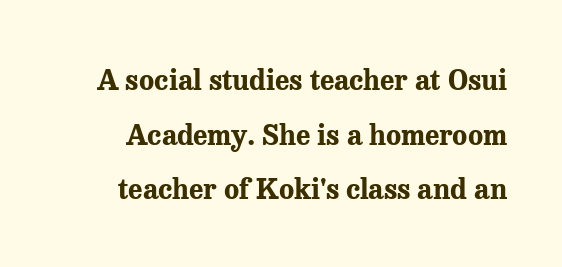
Q: Is the text bold? A: Yes.
Q: Is the text italic (slanted)? A: No, it is upright.
Q: Is the typeface a serif or a sans-serif typeface? A: Serif.
Q: Is the text underlined? A: No.
Q: Is the spacing between letters normal or unusually wide? A: Normal.
Q: Is the spacing between lines tight, normal or loose? A: Loose.
Q: Width (condensed, normal, or wide)? A: Normal.
Q: Stroke contrast? A: Medium.
Q: x-height? A: Medium.
Q: Monospaced? A: No.
